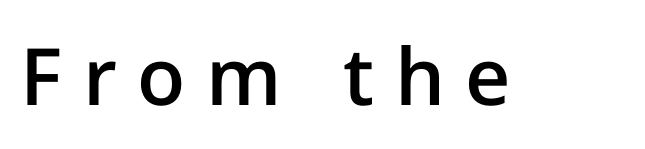
{"serif": "no", "italic": "no", "bold": "semi", "weight": "semibold", "width": "normal", "stroke_contrast": "low", "x_height": "medium", "monospaced": "no", "underline": "no", "letter_spacing": "wide", "letter_spacing_em": 0.26, "glyph_px": 79}
